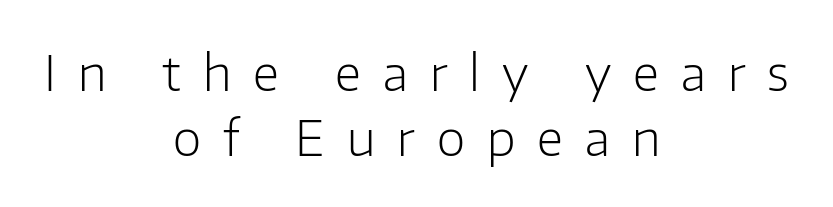
The image shows 49 px light sans-serif type, upright; set centered, normal line spacing (1.32x), unusually wide letter spacing (+0.45 em), not underlined; low stroke contrast and a medium x-height.
